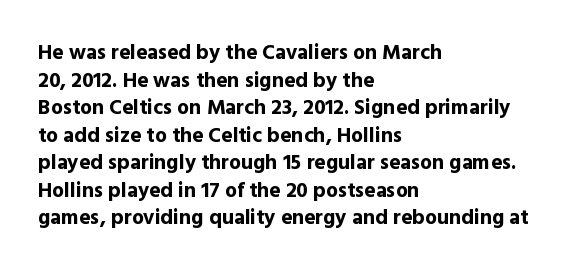
{"italic": "no", "bold": "yes", "underline": "no", "align": "left", "line_spacing": "normal", "line_spacing_ratio": 1.31, "letter_spacing": "normal", "letter_spacing_em": 0.0, "glyph_px": 21}
